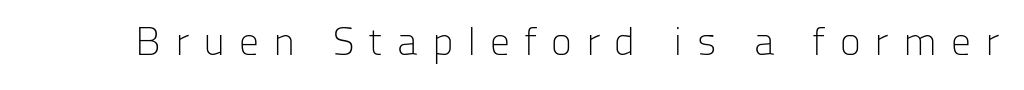
Q: Is the text bold? A: No.
Q: Is the text italic (slanted)? A: No, it is upright.
Q: Is the typeface a serif or a sans-serif typeface? A: Sans-serif.
Q: Is the text underlined? A: No.
Q: Is the spacing between letters normal or unusually wide? A: Unusually wide.
Q: Width (condensed, normal, or wide)? A: Normal.
Q: Stroke contrast? A: Low.
Q: x-height? A: Medium.
Q: Monospaced? A: No.
